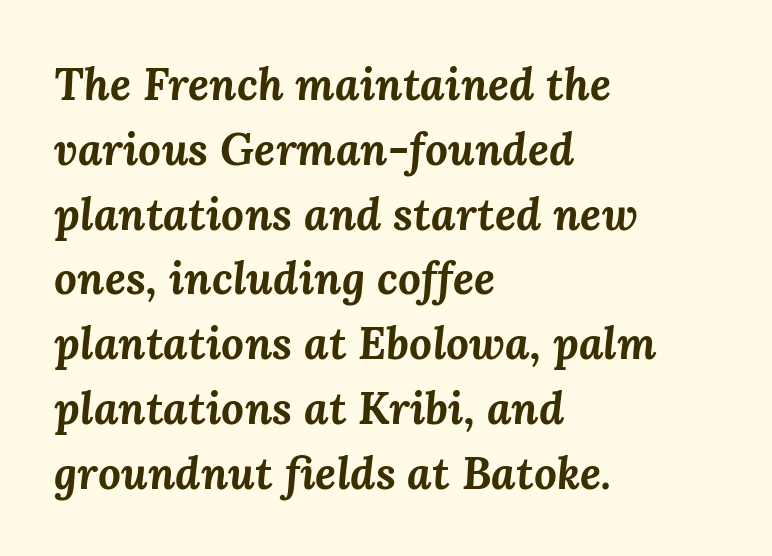
{"italic": "yes", "lean": "right", "slant_degrees": 3, "bold": "yes", "weight": "bold", "width": "normal", "stroke_contrast": "medium", "x_height": "medium", "monospaced": "no", "underline": "no", "align": "left", "line_spacing": "normal", "line_spacing_ratio": 1.44, "letter_spacing": "normal", "letter_spacing_em": 0.0, "glyph_px": 45}
